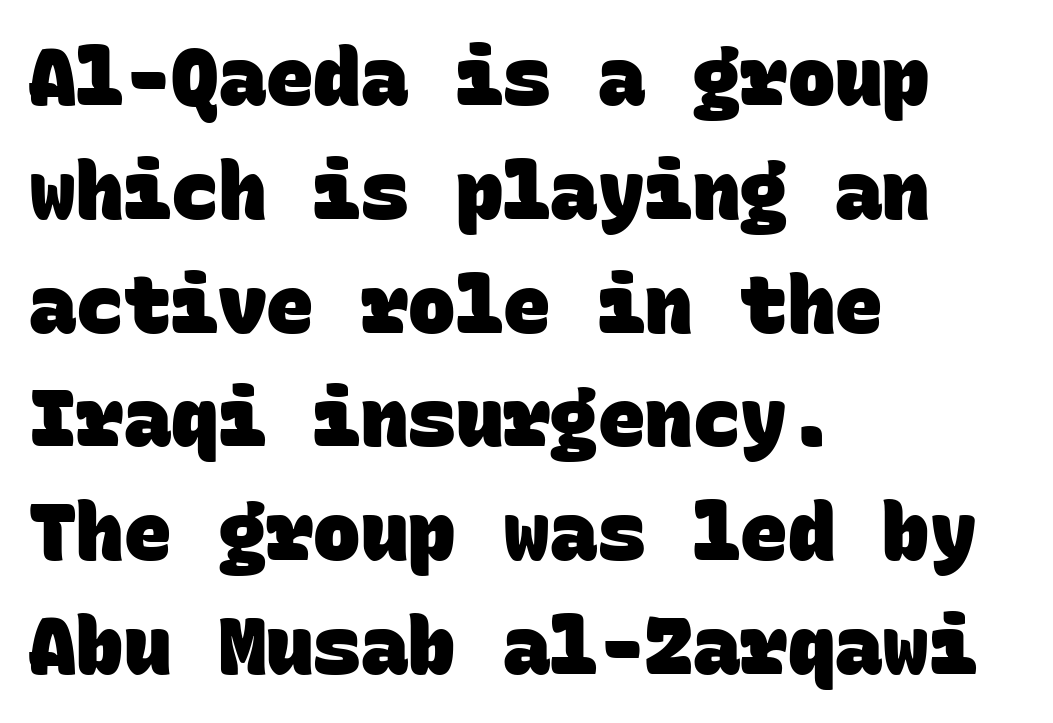
The letters march in equal steps, a hallmark of fixed-pitch type. Each line starts at the same left margin while the right side varies. The leading is moderate, giving the passage an even texture. The glyphs in this specimen are sans serif.
